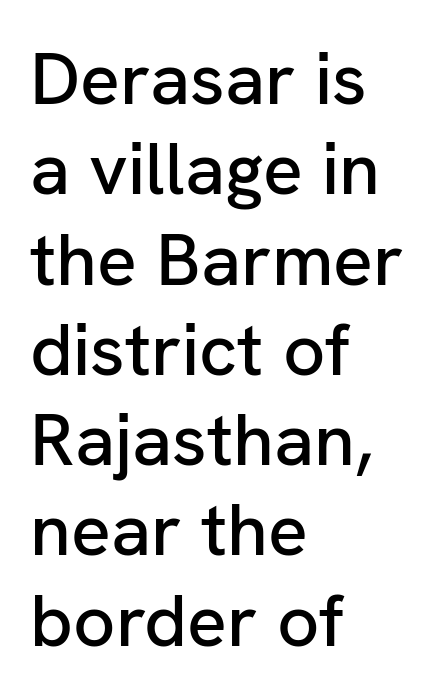
{"serif": "no", "italic": "no", "width": "normal", "stroke_contrast": "low", "x_height": "medium", "monospaced": "no", "underline": "no", "align": "left", "line_spacing_ratio": 1.22, "letter_spacing": "normal", "letter_spacing_em": 0.0, "glyph_px": 74}
